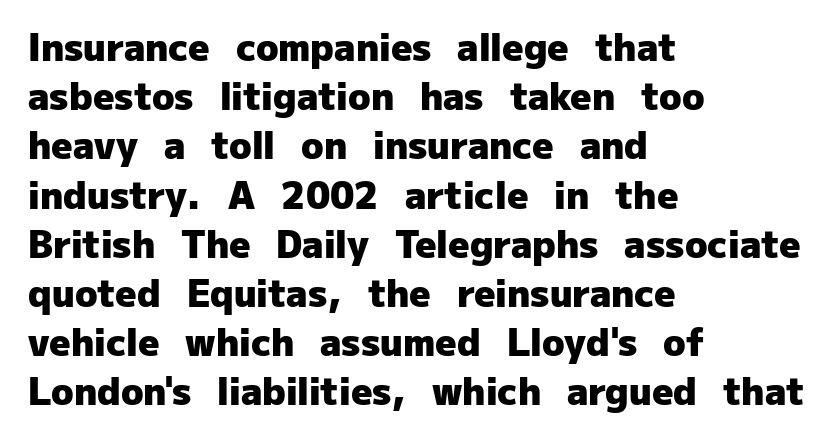
The rendering shows plain stroke endings on the letterforms — a sans-serif design. Here the glyphs are tracked normally, forming tight word shapes. The lines sit at an ordinary, default distance from one another. The gap between lines stays unmarked. Does the copy run flush right? No — it runs flush left. Proportional: the letters do not fall into vertical columns.
